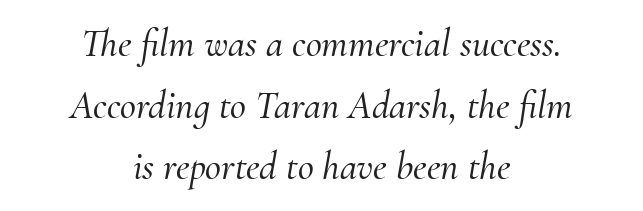
The image shows 39 px serif type, italic (leaning right); set centered, normal line spacing (1.58x), normal letter spacing, not underlined; medium stroke contrast and a small x-height.
